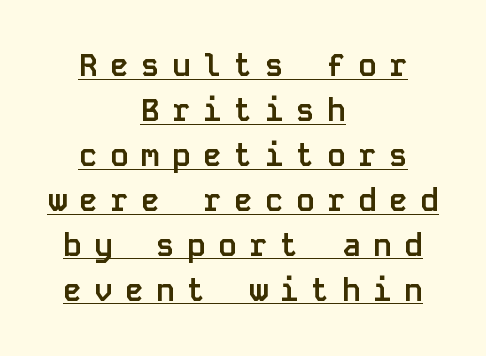
Emphasis is given by a line drawn under the lettering. Spacing verdict: monospaced, one width for all characters. There is plenty of visible air inserted between adjacent glyphs. The passage shown stacks its lines at a standard gap. Line starts and ends both wander, symmetrically. This is sans-serif lettering, the kind often seen on screens and signage.
